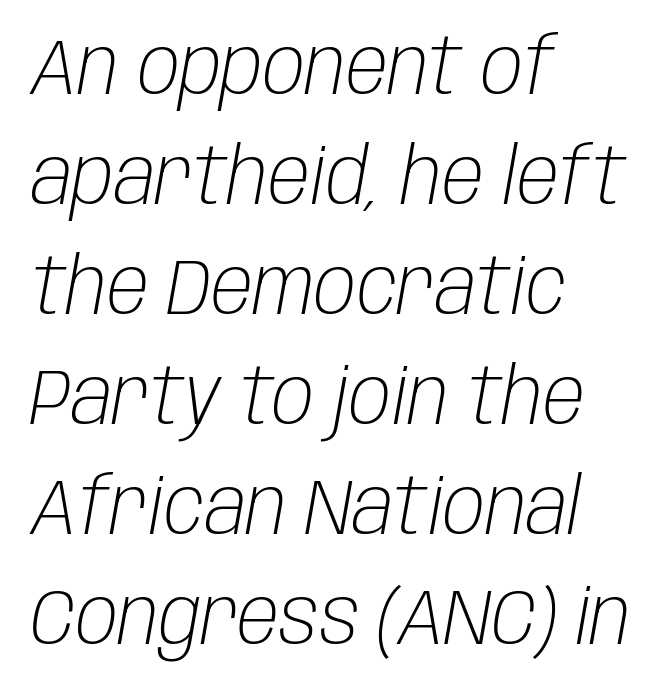
The image shows 78 px light, condensed type, italic (leaning right); set left-aligned, normal line spacing (1.41x), normal letter spacing, not underlined; low stroke contrast and a large x-height.
